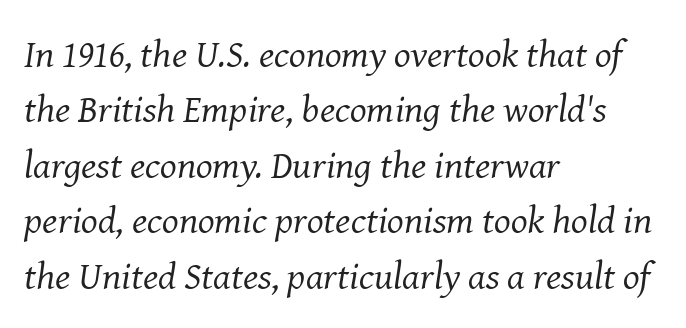
{"serif": "yes", "italic": "yes", "lean": "right", "slant_degrees": 8, "bold": "no", "weight": "regular", "width": "normal", "stroke_contrast": "medium", "x_height": "medium", "monospaced": "no", "underline": "no", "align": "left", "line_spacing": "normal", "line_spacing_ratio": 1.42, "letter_spacing": "normal", "letter_spacing_em": 0.0, "glyph_px": 39}
